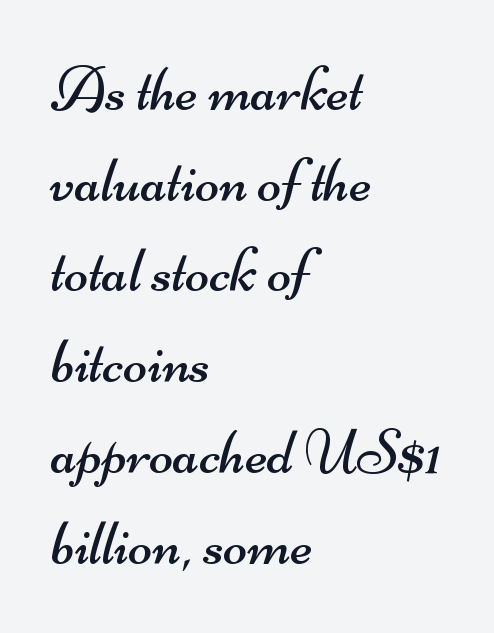
{"serif": "no", "bold": "no", "weight": "regular", "width": "wide", "stroke_contrast": "medium", "x_height": "small", "monospaced": "no", "underline": "no", "align": "left", "line_spacing": "normal", "line_spacing_ratio": 1.44, "letter_spacing": "normal", "letter_spacing_em": 0.0, "glyph_px": 63}
